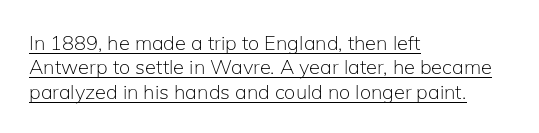
Q: Is the text bold? A: No.
Q: Is the text italic (slanted)? A: No, it is upright.
Q: Is the text underlined? A: Yes.
Q: How is the paragraph aligned? A: Left-aligned.
Q: Is the spacing between letters normal or unusually wide? A: Normal.
